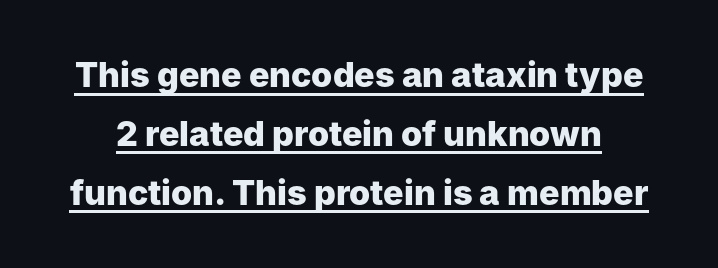
The image shows 34 px heavy sans-serif type, upright; set line spacing 1.73x, normal letter spacing, underlined; low stroke contrast and a medium x-height.
